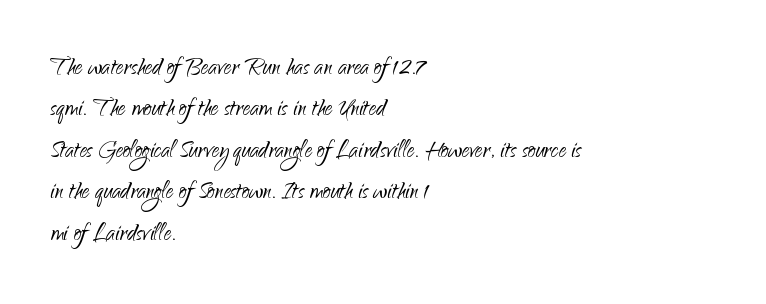
The paragraph shown leans on its left margin. Horizontal bands of white between lines are of average thickness. You can tell from the bare stems that sans-serif type was used.
